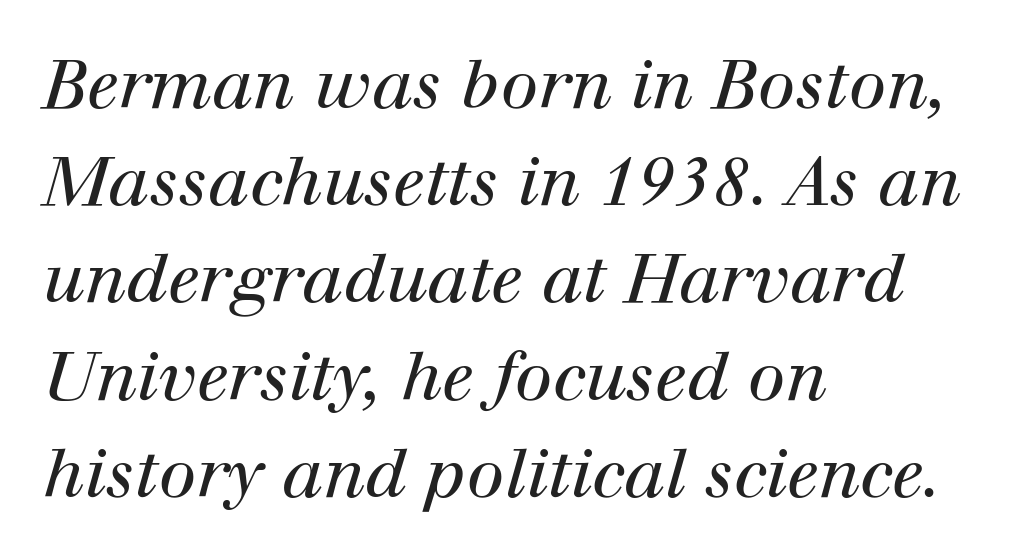
Q: Is the text bold? A: No.
Q: Is the text italic (slanted)? A: Yes, it leans right by about 12 degrees.
Q: Is the typeface a serif or a sans-serif typeface? A: Serif.
Q: Is the text underlined? A: No.
Q: How is the paragraph aligned? A: Left-aligned.
Q: Is the spacing between letters normal or unusually wide? A: Normal.
Q: Is the spacing between lines tight, normal or loose? A: Normal.
Q: Width (condensed, normal, or wide)? A: Normal.
Q: Stroke contrast? A: High.
Q: x-height? A: Medium.
Q: Monospaced? A: No.
